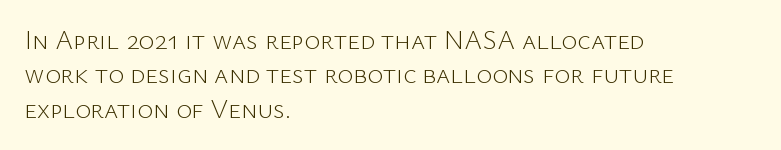
Q: Is the text bold? A: No.
Q: Is the text italic (slanted)? A: No, it is upright.
Q: Is the text underlined? A: No.
Q: How is the paragraph aligned? A: Left-aligned.
Q: Is the spacing between letters normal or unusually wide? A: Normal.
Q: Is the spacing between lines tight, normal or loose? A: Normal.
